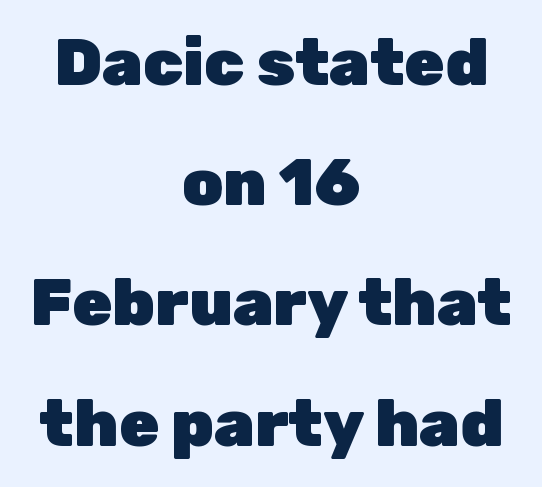
The image shows 65 px heavy sans-serif type, upright; set centered, line spacing 1.85x, normal letter spacing, not underlined; low stroke contrast and a medium x-height.
